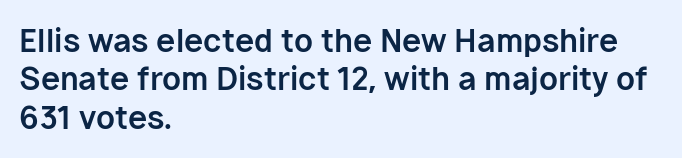
{"serif": "no", "italic": "no", "bold": "yes", "weight": "bold", "width": "normal", "stroke_contrast": "low", "x_height": "medium", "monospaced": "no", "underline": "no", "align": "left", "line_spacing_ratio": 1.24, "letter_spacing": "normal", "letter_spacing_em": 0.0, "glyph_px": 31}
